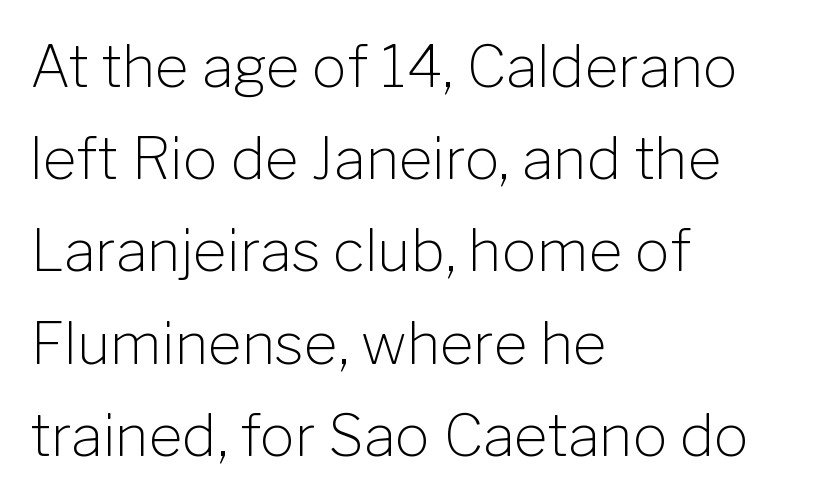
The image shows 58 px light sans-serif type, upright; set left-aligned, normal line spacing (1.59x), normal letter spacing, not underlined; low stroke contrast and a medium x-height.
